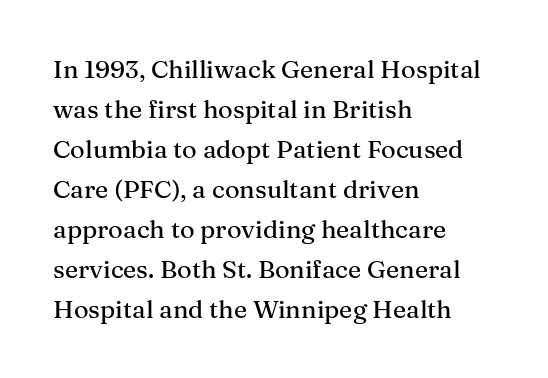
Q: Is the text italic (slanted)? A: No, it is upright.
Q: Is the text underlined? A: No.
Q: How is the paragraph aligned? A: Left-aligned.
Q: Is the spacing between letters normal or unusually wide? A: Normal.
Q: Is the spacing between lines tight, normal or loose? A: Normal.
